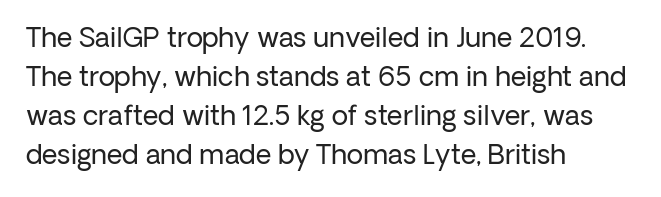
Q: Is the text bold? A: No.
Q: Is the text italic (slanted)? A: No, it is upright.
Q: Is the text underlined? A: No.
Q: How is the paragraph aligned? A: Left-aligned.
Q: Is the spacing between letters normal or unusually wide? A: Normal.
Q: Is the spacing between lines tight, normal or loose? A: Normal.
